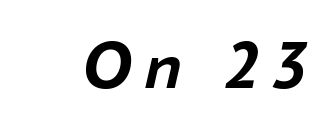
The specimen reads as italic at a glance. Weight: bold. The face used here is proportionally spaced, like ordinary book or web type. Descender tails drop into unmarked territory.
